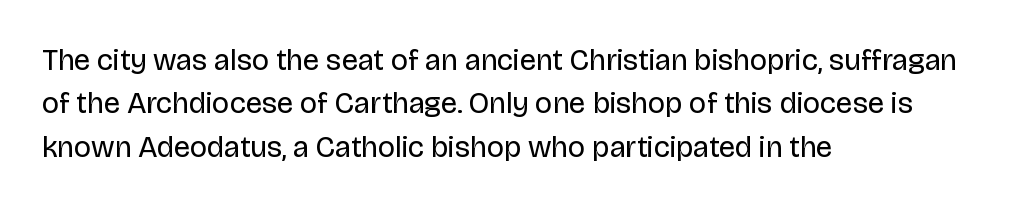
The image shows 30 px regular-weight sans-serif type, upright; set left-aligned, normal line spacing (1.45x), normal letter spacing, not underlined; low stroke contrast and a large x-height.
